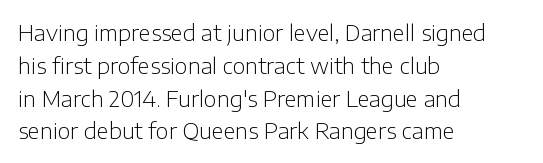
Descender tails drop into unmarked territory. Vertically, the passage feels balanced, rows spaced as you'd expect. The typesetter chose a ragged-right arrangement here. The typography opts for an upright posture over an oblique one. The rendering keeps characters at their native spacing. Stroke mass is kept to a normal reading level or below.
